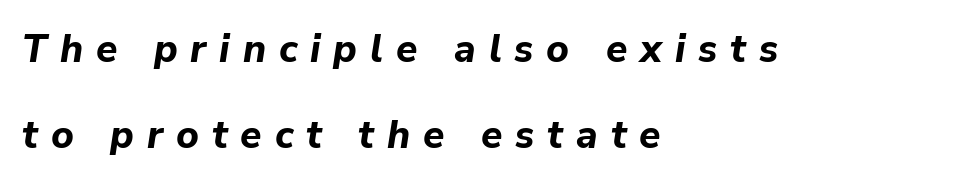
{"italic": "yes", "lean": "right", "slant_degrees": 9, "bold": "yes", "weight": "bold", "width": "normal", "stroke_contrast": "low", "x_height": "medium", "monospaced": "no", "underline": "no", "align": "left", "line_spacing": "loose", "line_spacing_ratio": 2.21, "letter_spacing": "wide", "letter_spacing_em": 0.33, "glyph_px": 39}
